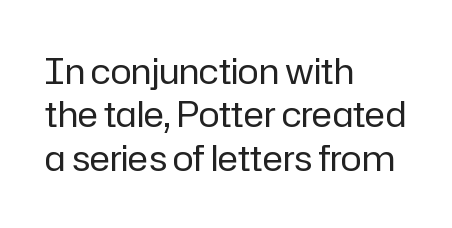
{"serif": "no", "italic": "no", "bold": "no", "weight": "regular", "width": "normal", "stroke_contrast": "low", "x_height": "medium", "monospaced": "no", "underline": "no", "align": "left", "line_spacing_ratio": 1.24, "letter_spacing": "normal", "letter_spacing_em": 0.0, "glyph_px": 35}
